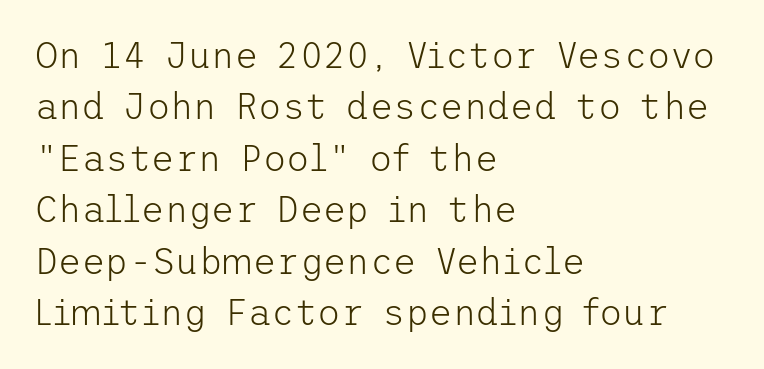
The image shows 36 px light sans-serif type, upright; set left-aligned, normal line spacing (1.43x), normal letter spacing, not underlined; low stroke contrast and a medium x-height.
